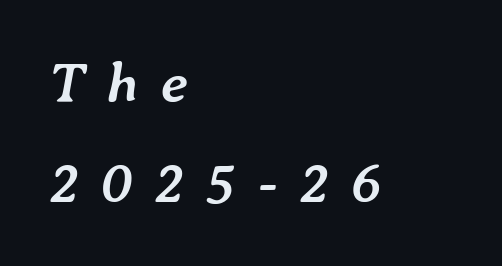
{"italic": "yes", "lean": "right", "slant_degrees": 7, "bold": "yes", "weight": "semibold", "width": "normal", "stroke_contrast": "low", "x_height": "medium", "monospaced": "no", "underline": "no", "align": "left", "line_spacing_ratio": 1.73, "letter_spacing": "wide", "letter_spacing_em": 0.37, "glyph_px": 58}
